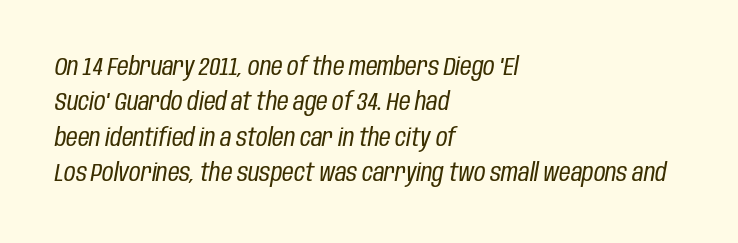
The image shows 25 px text type, italic (leaning right); set left-aligned, normal line spacing (1.42x), normal letter spacing, not underlined.
